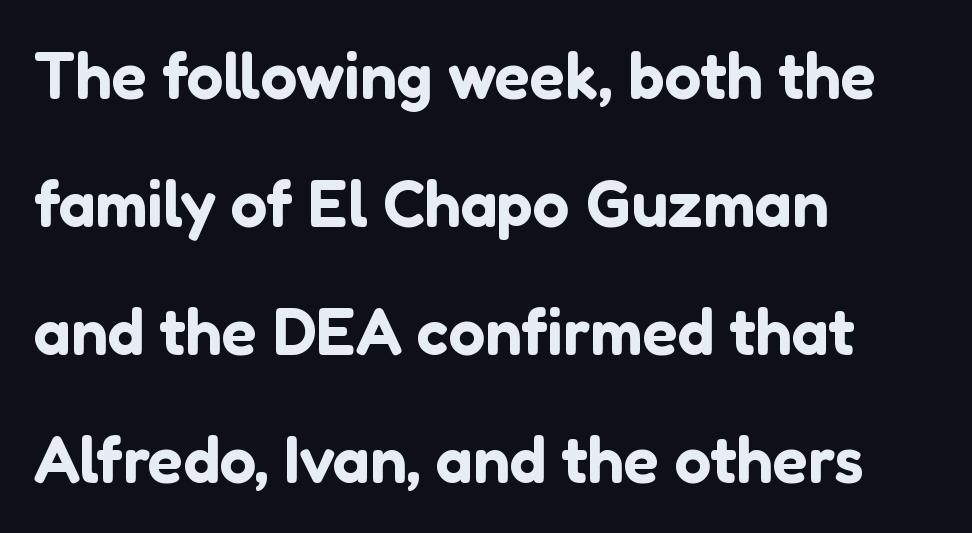
{"serif": "no", "italic": "no", "width": "normal", "stroke_contrast": "low", "x_height": "medium", "monospaced": "no", "underline": "no", "align": "left", "line_spacing": "loose", "line_spacing_ratio": 1.97, "letter_spacing": "normal", "letter_spacing_em": 0.0, "glyph_px": 65}
